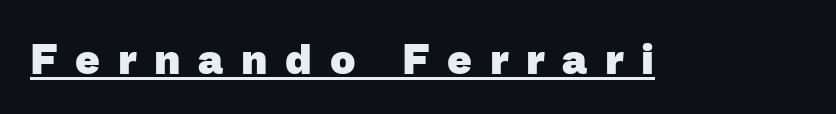
Q: Is the text bold? A: Yes.
Q: Is the typeface a serif or a sans-serif typeface? A: Sans-serif.
Q: Is the text underlined? A: Yes.
Q: Is the spacing between letters normal or unusually wide? A: Unusually wide.
Q: Width (condensed, normal, or wide)? A: Normal.
Q: Stroke contrast? A: Low.
Q: x-height? A: Medium.
Q: Monospaced? A: No.
